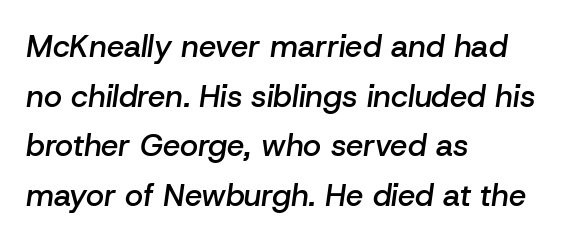
{"italic": "yes", "lean": "right", "slant_degrees": 8, "bold": "semi", "weight": "semibold", "width": "normal", "stroke_contrast": "low", "x_height": "medium", "monospaced": "no", "underline": "no", "align": "left", "line_spacing": "normal", "line_spacing_ratio": 1.6, "letter_spacing": "normal", "letter_spacing_em": 0.0, "glyph_px": 31}
